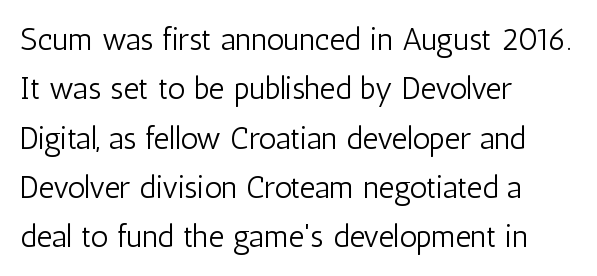
This reads as an unemphasized weight, regular at the heaviest. The face used here is a sans, in the tradition of grotesques and geometrics. Each new line begins a customary step beneath the previous one. Varying glyph widths throughout — classic text-font behaviour. Descenders are the only things crossing below the line.
